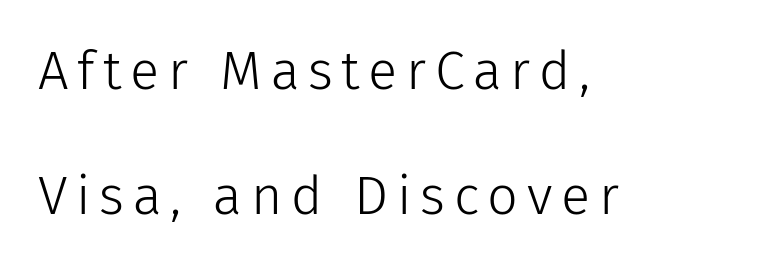
The image shows 54 px light sans-serif type, upright; set left-aligned, loose line spacing (2.31x), not underlined; low stroke contrast and a medium x-height.
